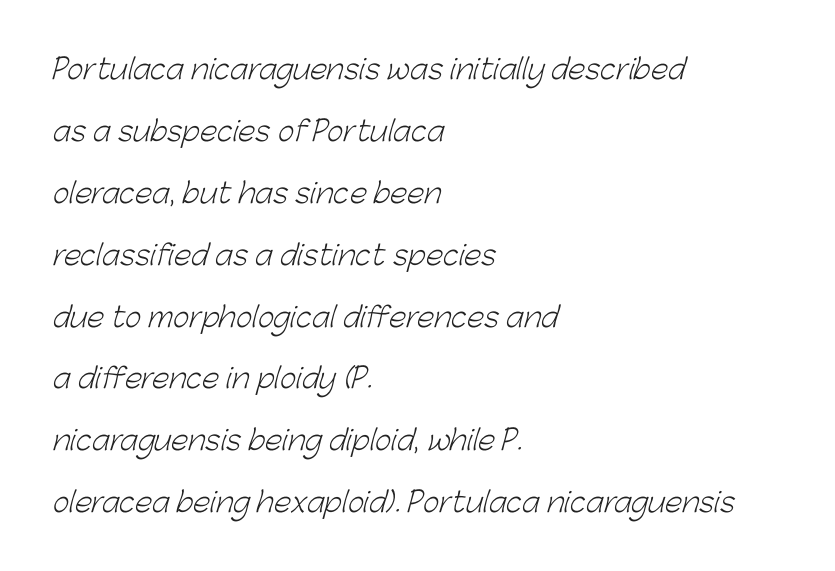
Q: Is the text bold? A: No.
Q: Is the typeface a serif or a sans-serif typeface? A: Sans-serif.
Q: Is the text underlined? A: No.
Q: How is the paragraph aligned? A: Left-aligned.
Q: Is the spacing between letters normal or unusually wide? A: Normal.
Q: Is the spacing between lines tight, normal or loose? A: Loose.
Q: Width (condensed, normal, or wide)? A: Normal.
Q: Stroke contrast? A: Low.
Q: x-height? A: Medium.
Q: Monospaced? A: No.
